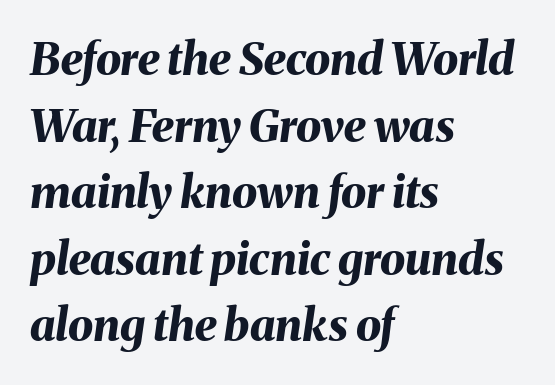
Q: Is the text bold? A: Yes.
Q: Is the text italic (slanted)? A: Yes, it leans right by about 8 degrees.
Q: Is the text underlined? A: No.
Q: How is the paragraph aligned? A: Left-aligned.
Q: Is the spacing between letters normal or unusually wide? A: Normal.
Q: Is the spacing between lines tight, normal or loose? A: Normal.
Q: Width (condensed, normal, or wide)? A: Normal.
Q: Stroke contrast? A: Medium.
Q: x-height? A: Medium.
Q: Monospaced? A: No.
